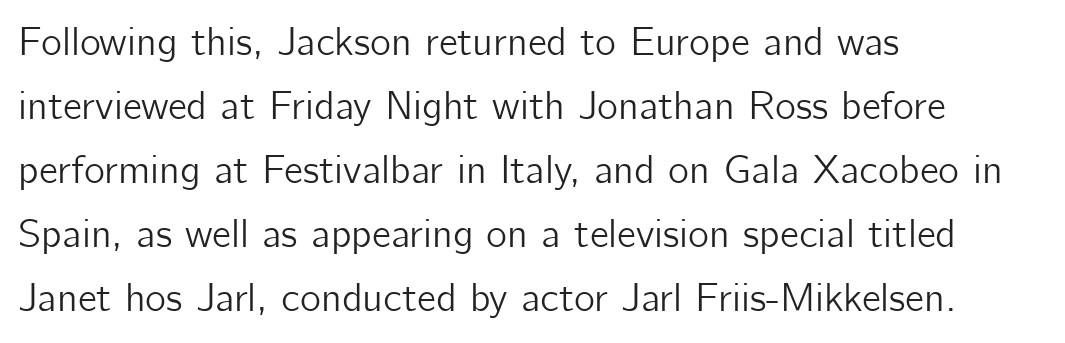
Q: Is the text italic (slanted)? A: No, it is upright.
Q: Is the typeface a serif or a sans-serif typeface? A: Sans-serif.
Q: Is the text underlined? A: No.
Q: How is the paragraph aligned? A: Left-aligned.
Q: Is the spacing between letters normal or unusually wide? A: Normal.
Q: Is the spacing between lines tight, normal or loose? A: Normal.
Q: Width (condensed, normal, or wide)? A: Normal.
Q: Stroke contrast? A: Low.
Q: x-height? A: Medium.
Q: Monospaced? A: No.
